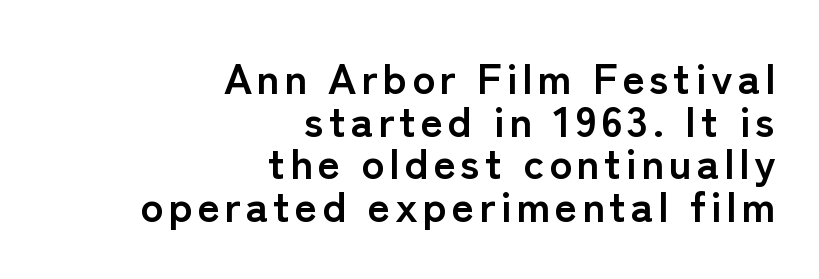
Is this a fixed-width face? No — the glyphs have proportional, varying widths. Vertical strokes here are truly vertical. Line ends are locked; line starts wander. Is the type bold? Yes — the strokes are clearly thick and heavy. Any mark beneath the type? The region is blank. This block would grow much taller if given ordinary leading; it's compressed now.
